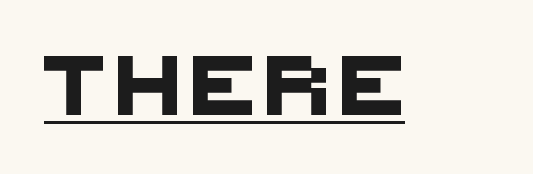
In terms of letterform style, serifs are entirely absent. Is this a fixed-width face? No — the glyphs have proportional, varying widths. Underlining? Definitely there.
